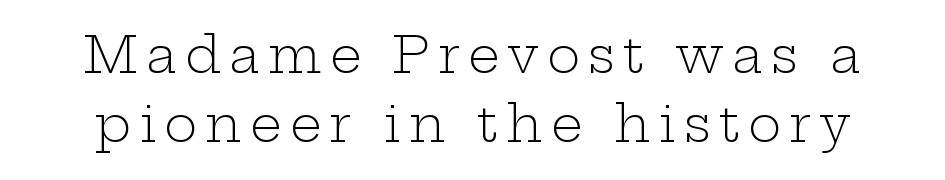
Q: Is the text bold? A: No.
Q: Is the text italic (slanted)? A: No, it is upright.
Q: Is the typeface a serif or a sans-serif typeface? A: Serif.
Q: Is the text underlined? A: No.
Q: Is the spacing between lines tight, normal or loose? A: Normal.
Q: Width (condensed, normal, or wide)? A: Wide.
Q: Stroke contrast? A: Low.
Q: x-height? A: Medium.
Q: Monospaced? A: No.
